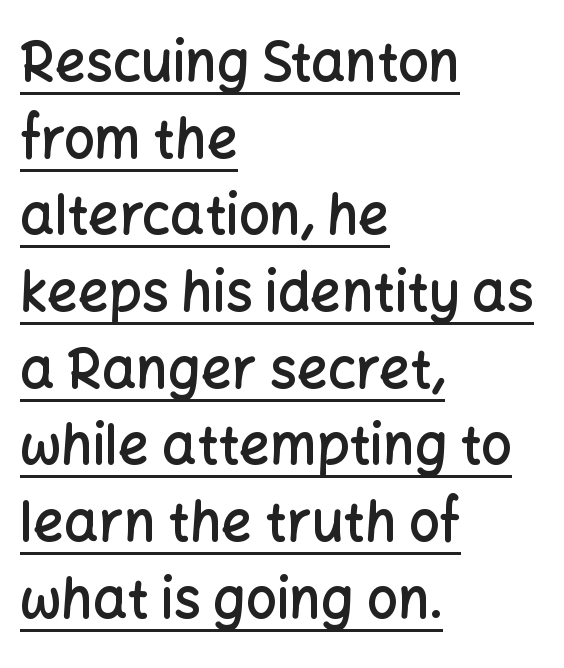
Q: Is the text bold? A: Semi-bold.
Q: Is the text italic (slanted)? A: No, it is upright.
Q: Is the typeface a serif or a sans-serif typeface? A: Sans-serif.
Q: Is the text underlined? A: Yes.
Q: How is the paragraph aligned? A: Left-aligned.
Q: Is the spacing between letters normal or unusually wide? A: Normal.
Q: Is the spacing between lines tight, normal or loose? A: Normal.
Q: Width (condensed, normal, or wide)? A: Normal.
Q: Stroke contrast? A: Low.
Q: x-height? A: Medium.
Q: Monospaced? A: No.
